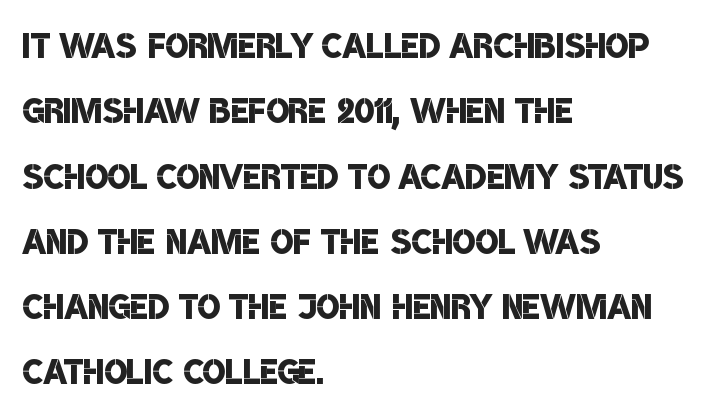
The compositor pushed each line to the left boundary. How heavy is the stroke? Medium-heavy — a semibold, shy of bold. The rows are spaced the way most documents space them. Letterform terminals end flat and unadorned throughout the passage.
